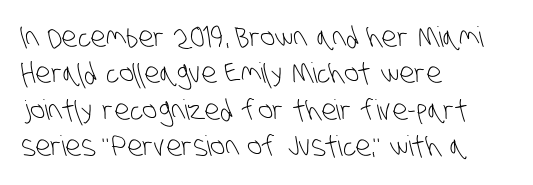
Q: Is the text bold? A: No.
Q: Is the typeface a serif or a sans-serif typeface? A: Sans-serif.
Q: Is the text underlined? A: No.
Q: How is the paragraph aligned? A: Left-aligned.
Q: Is the spacing between letters normal or unusually wide? A: Normal.
Q: Is the spacing between lines tight, normal or loose? A: Normal.
Q: Width (condensed, normal, or wide)? A: Condensed.
Q: Stroke contrast? A: Low.
Q: x-height? A: Large.
Q: Monospaced? A: No.
